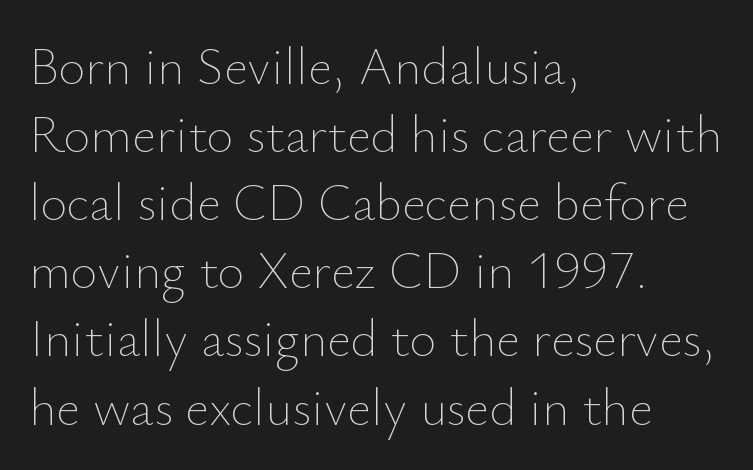
Q: Is the text bold? A: No.
Q: Is the text italic (slanted)? A: No, it is upright.
Q: Is the text underlined? A: No.
Q: How is the paragraph aligned? A: Left-aligned.
Q: Is the spacing between letters normal or unusually wide? A: Normal.
Q: Is the spacing between lines tight, normal or loose? A: Normal.
Q: Width (condensed, normal, or wide)? A: Normal.
Q: Stroke contrast? A: Low.
Q: x-height? A: Small.
Q: Monospaced? A: No.
